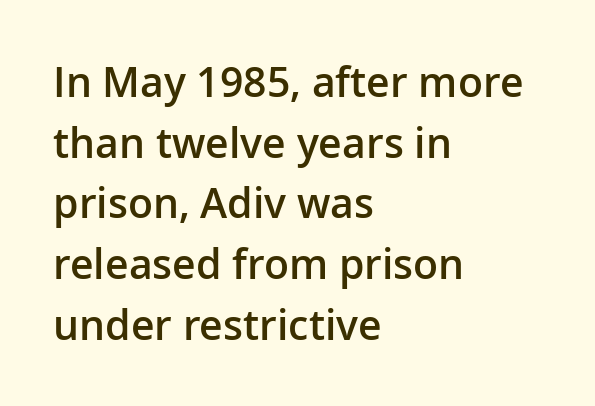
You could call the tracking neutral — neither tight nor loose. Semibold letterforms, between regular and bold. Unmarked baselines from the first word to the last. In terms of letterform style, serifs are entirely absent.
